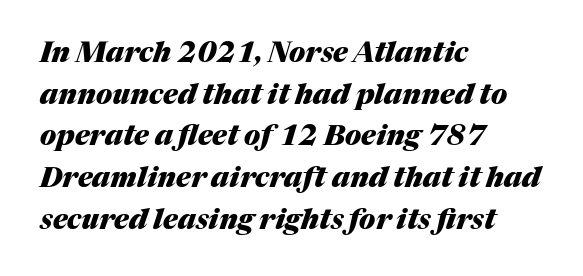
{"italic": "yes", "lean": "right", "slant_degrees": 17, "bold": "yes", "weight": "heavy", "width": "normal", "stroke_contrast": "medium", "x_height": "medium", "monospaced": "no", "underline": "no", "align": "left", "line_spacing": "normal", "line_spacing_ratio": 1.49, "letter_spacing": "normal", "letter_spacing_em": 0.0, "glyph_px": 28}
